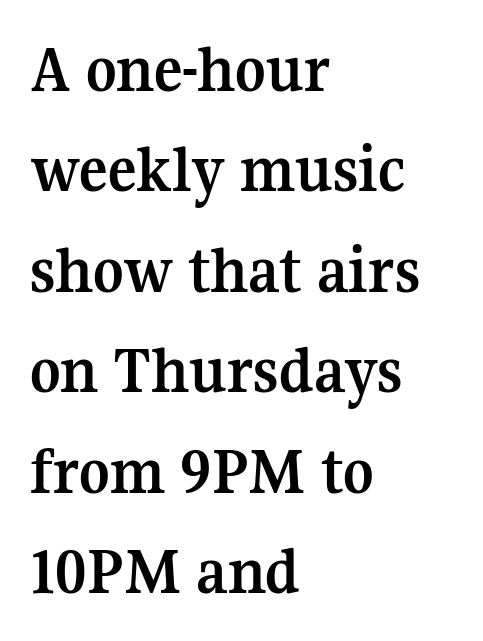
The image shows 67 px semibold serif type, upright; set left-aligned, normal line spacing (1.5x), normal letter spacing, not underlined; medium stroke contrast and a medium x-height.
